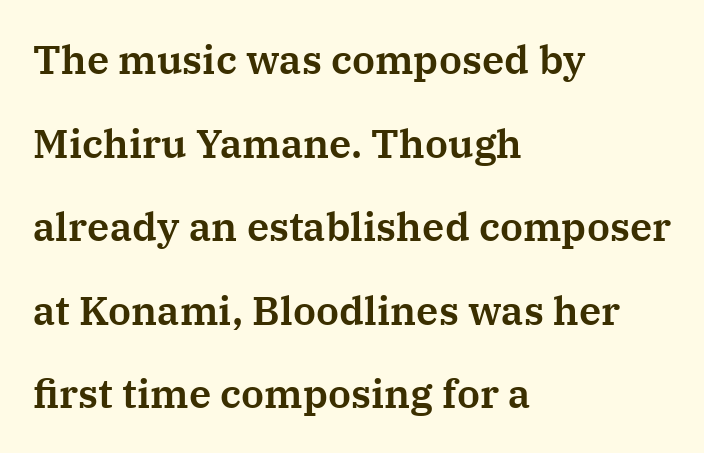
Q: Is the text italic (slanted)? A: No, it is upright.
Q: Is the typeface a serif or a sans-serif typeface? A: Serif.
Q: Is the text underlined? A: No.
Q: How is the paragraph aligned? A: Left-aligned.
Q: Is the spacing between letters normal or unusually wide? A: Normal.
Q: Is the spacing between lines tight, normal or loose? A: Loose.
Q: Width (condensed, normal, or wide)? A: Normal.
Q: Stroke contrast? A: Medium.
Q: x-height? A: Medium.
Q: Monospaced? A: No.
